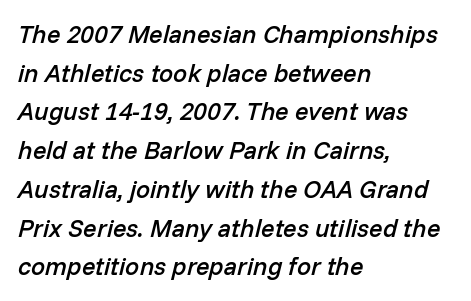
Caption: semibold face, moderately heavy strokes. A bare baseline throughout the passage. A typesetter would call this leading conventional body-copy spacing. You can tell it's italic because the verticals aren't actually vertical.
